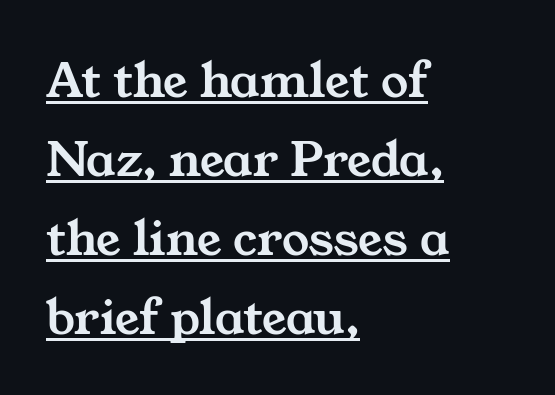
Does the type have serifs? Yes, each stem ends in a small foot. A classic flush-left, rag-right setting is used for this passage. Summary of vertical rhythm: regular, with standard interline spacing. Like a heading marked for emphasis, these lines bear an underscore. Is this a fixed-width face? No — the glyphs have proportional, varying widths. In terms of letterspacing, this is plain default setting.
